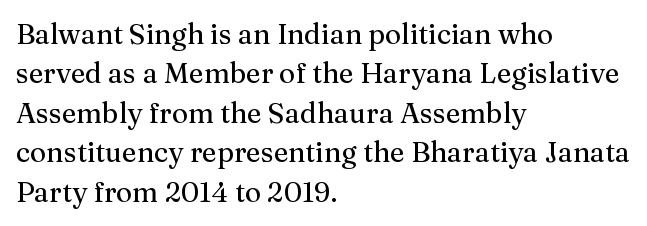
Q: Is the text italic (slanted)? A: No, it is upright.
Q: Is the typeface a serif or a sans-serif typeface? A: Serif.
Q: Is the text underlined? A: No.
Q: How is the paragraph aligned? A: Left-aligned.
Q: Is the spacing between letters normal or unusually wide? A: Normal.
Q: Is the spacing between lines tight, normal or loose? A: Normal.
Q: Width (condensed, normal, or wide)? A: Normal.
Q: Stroke contrast? A: Medium.
Q: x-height? A: Medium.
Q: Monospaced? A: No.
